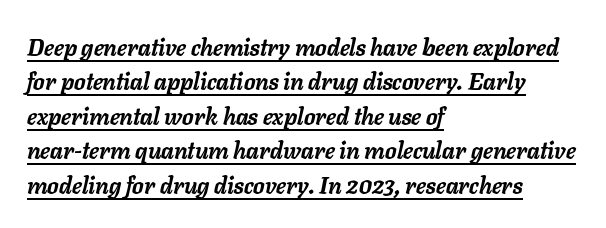
Q: Is the text bold? A: Yes.
Q: Is the text italic (slanted)? A: Yes, it leans right by about 11 degrees.
Q: Is the text underlined? A: Yes.
Q: How is the paragraph aligned? A: Left-aligned.
Q: Is the spacing between letters normal or unusually wide? A: Normal.
Q: Is the spacing between lines tight, normal or loose? A: Normal.
